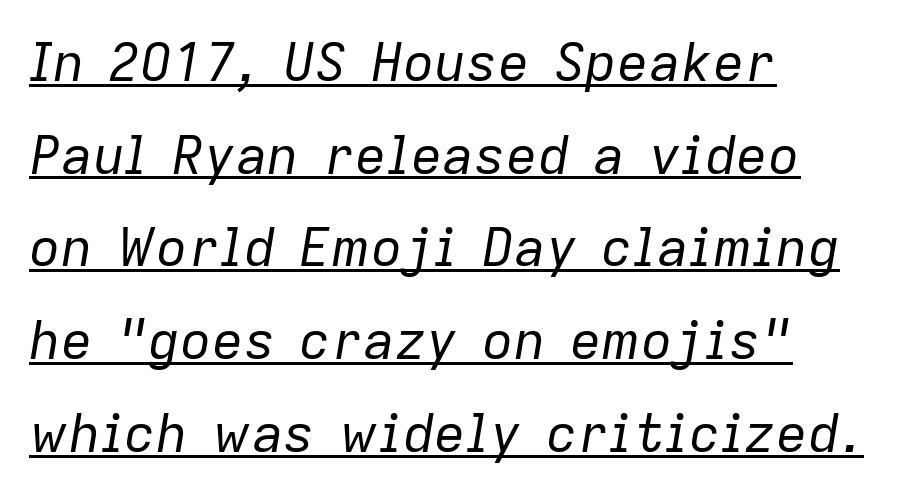
{"italic": "yes", "lean": "right", "slant_degrees": 9, "bold": "no", "weight": "regular", "width": "normal", "stroke_contrast": "low", "x_height": "medium", "monospaced": "no", "underline": "yes", "align": "left", "line_spacing_ratio": 1.75, "letter_spacing": "normal", "letter_spacing_em": 0.0, "glyph_px": 53}
